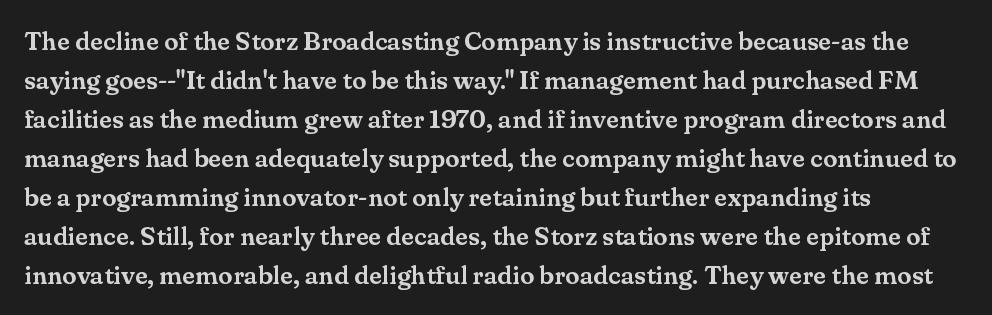
The image shows 26 px text type, upright; set left-aligned, normal line spacing (1.5x), normal letter spacing, not underlined.
